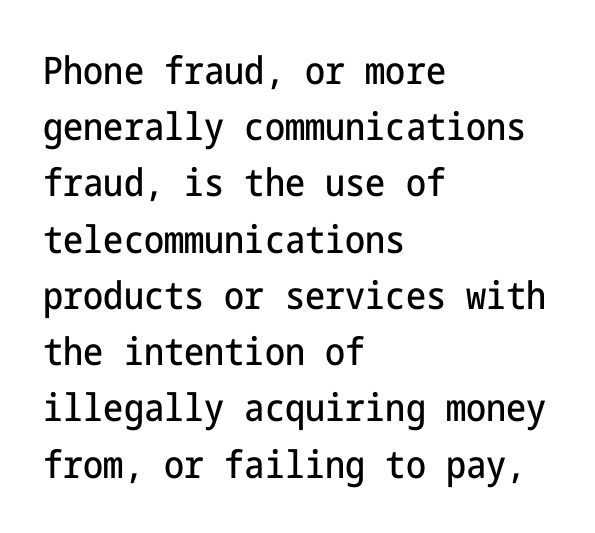
Q: Is the text italic (slanted)? A: No, it is upright.
Q: Is the typeface a serif or a sans-serif typeface? A: Sans-serif.
Q: Is the text underlined? A: No.
Q: How is the paragraph aligned? A: Left-aligned.
Q: Is the spacing between letters normal or unusually wide? A: Normal.
Q: Is the spacing between lines tight, normal or loose? A: Normal.
Q: Width (condensed, normal, or wide)? A: Condensed.
Q: Stroke contrast? A: Low.
Q: x-height? A: Medium.
